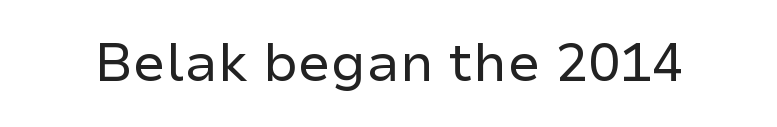
Q: Is the text bold? A: No.
Q: Is the text italic (slanted)? A: No, it is upright.
Q: Is the typeface a serif or a sans-serif typeface? A: Sans-serif.
Q: Is the text underlined? A: No.
Q: Is the spacing between letters normal or unusually wide? A: Normal.
Q: Width (condensed, normal, or wide)? A: Normal.
Q: Stroke contrast? A: Low.
Q: x-height? A: Medium.
Q: Monospaced? A: No.
